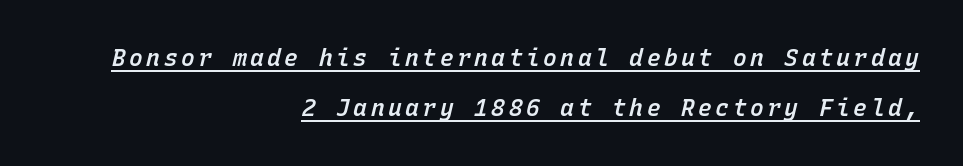
{"italic": "yes", "lean": "right", "slant_degrees": 15, "bold": "semi", "underline": "yes", "align": "right", "line_spacing": "loose", "line_spacing_ratio": 2.17, "glyph_px": 23}
